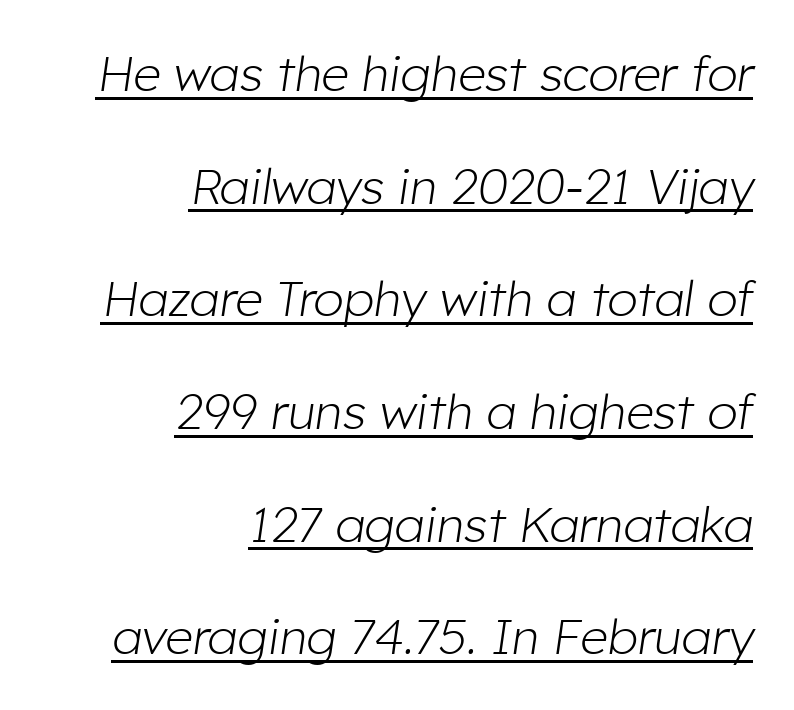
The image shows 49 px light type, italic (leaning right); set right-aligned, loose line spacing (2.3x), normal letter spacing, underlined; low stroke contrast and a medium x-height.
